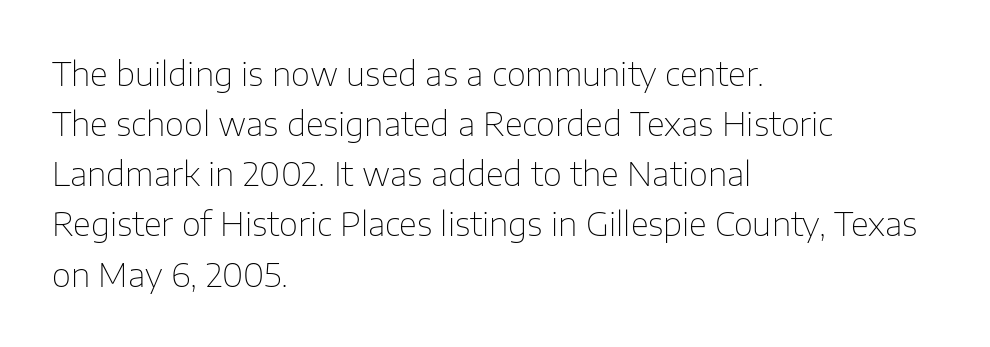
Check where the strokes stop: nothing finishes them off — pure sans. These lines sit exactly where default settings would place them. Compared with a typical body face, this is equally light or lighter still. The specimen reads as upright at a glance. Bare-footed words on every line.
